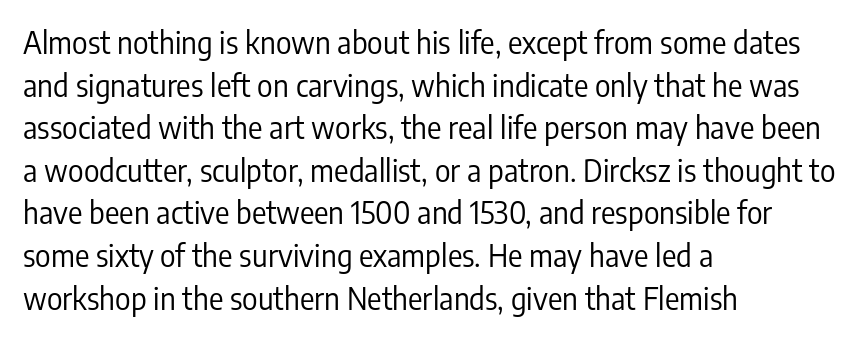
The image shows 30 px regular-weight, condensed sans-serif type, upright; set left-aligned, normal line spacing (1.42x), normal letter spacing, not underlined; low stroke contrast and a medium x-height.
